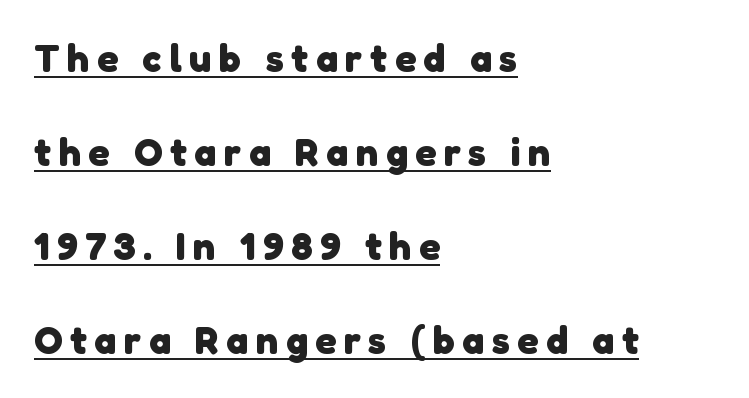
The image shows 39 px heavy sans-serif type; set left-aligned, loose line spacing (2.41x), unusually wide letter spacing (+0.2 em), underlined; low stroke contrast and a medium x-height.
